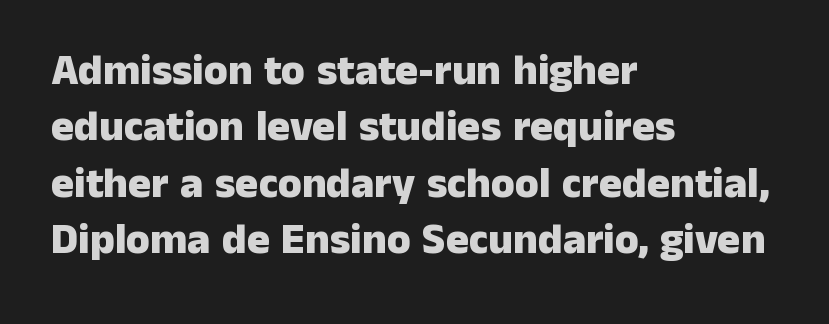
The rendering uses a bold face; every stroke is thick and dark. Ordinary non-slanted type is in use. The rows are spaced the way most documents space them. The passage shown is not underscored anywhere. The ragged edge is on the right, which tells us the setting is flush left.
